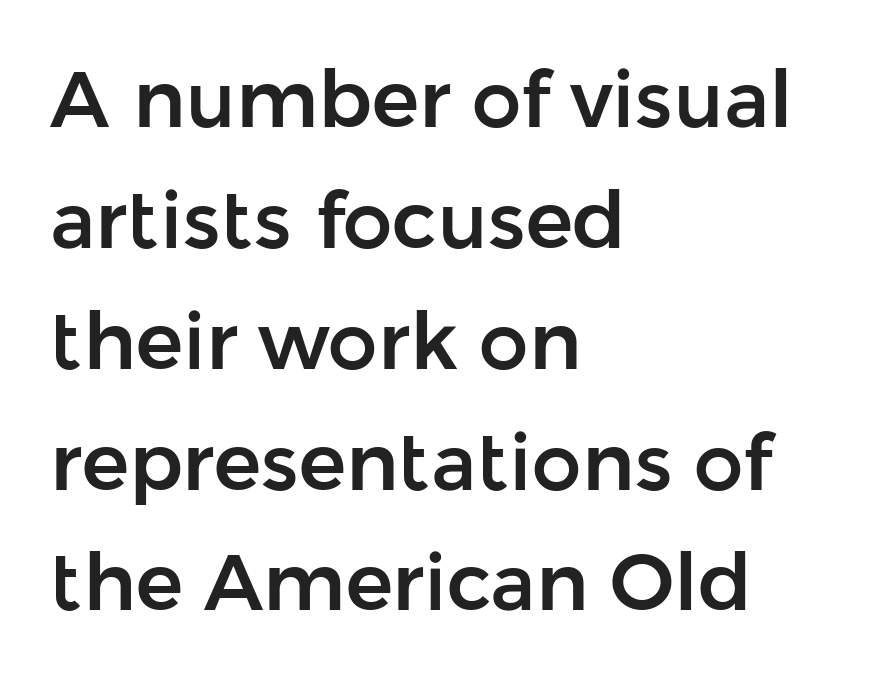
Bare-footed words on every line. In terms of posture, this sample is upright. Visually the block forms a straight wall on the left and a jagged coastline on the right. Leading: standard. Spacing verdict: proportional, widths tailored to each character.
